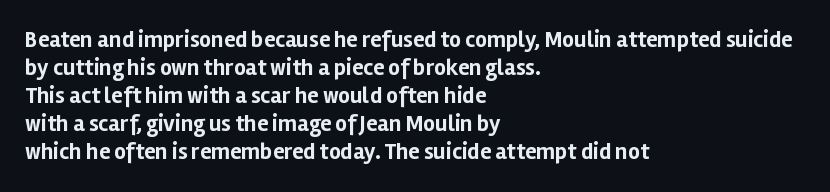
Q: Is the text bold? A: Yes.
Q: Is the text italic (slanted)? A: No, it is upright.
Q: Is the text underlined? A: No.
Q: How is the paragraph aligned? A: Left-aligned.
Q: Is the spacing between letters normal or unusually wide? A: Normal.
